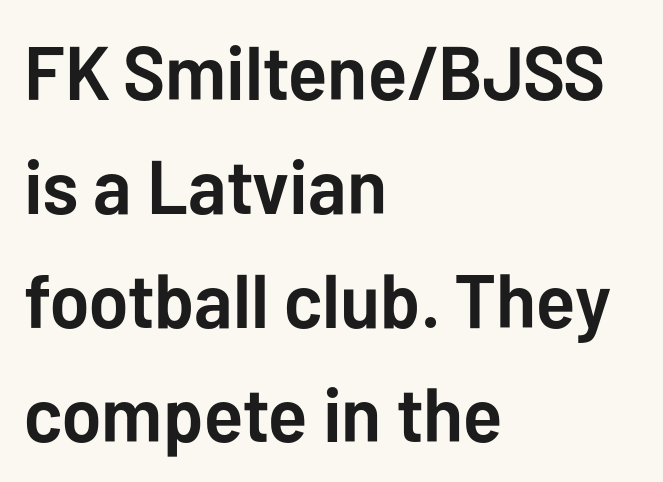
When letters stand straight like this, we call the style roman or upright. Letterform terminals end flat and unadorned throughout the passage. The vertical gap from one line to the next is medium. Summary of weight: heavy, a full bold.
